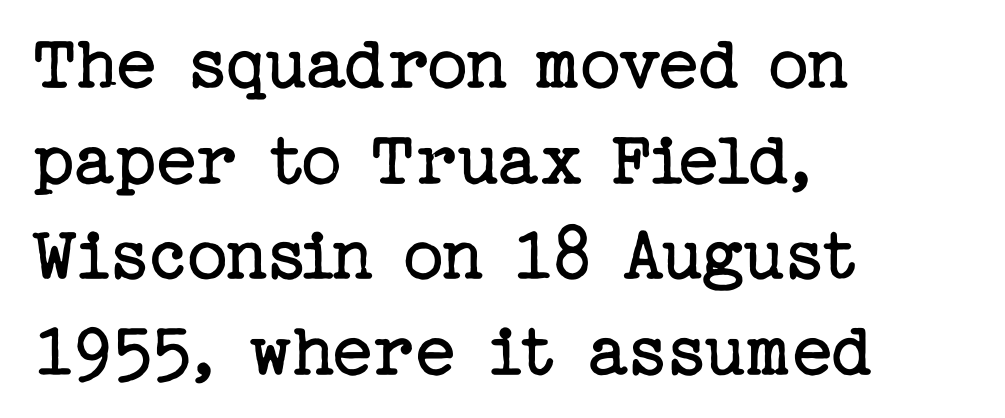
Q: Is the text bold? A: No.
Q: Is the text italic (slanted)? A: No, it is upright.
Q: Is the typeface a serif or a sans-serif typeface? A: Serif.
Q: Is the text underlined? A: No.
Q: How is the paragraph aligned? A: Left-aligned.
Q: Is the spacing between letters normal or unusually wide? A: Normal.
Q: Width (condensed, normal, or wide)? A: Normal.
Q: Stroke contrast? A: Low.
Q: x-height? A: Medium.
